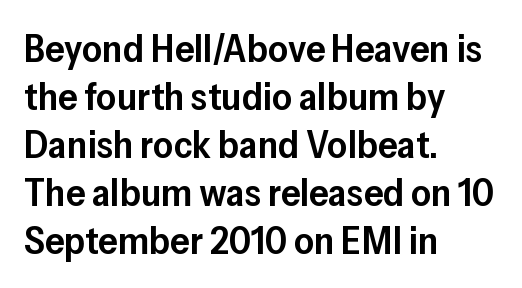
The image shows 39 px semibold sans-serif type, upright; set left-aligned, line spacing 1.23x, normal letter spacing, not underlined; low stroke contrast and a medium x-height.
